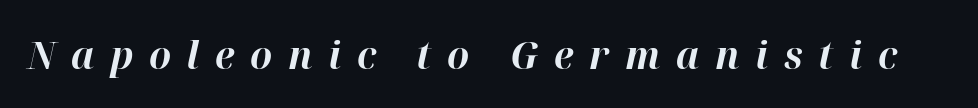
Emphasis by weight is at full strength: bold. Tracking value appears strongly positive — letters spread wide. Slanted lettering throughout. The words here are not underlined. Note the varied advance widths — an 'i' is clearly narrower than an 'm'.
